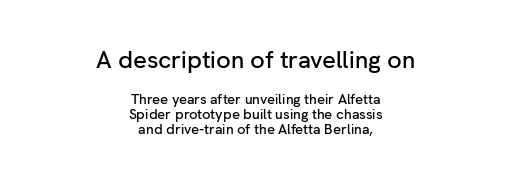
The image shows 24 px text type, upright; set centered, tight line spacing (1.07x), normal letter spacing, not underlined; the first (top) block is 1.71x larger.
